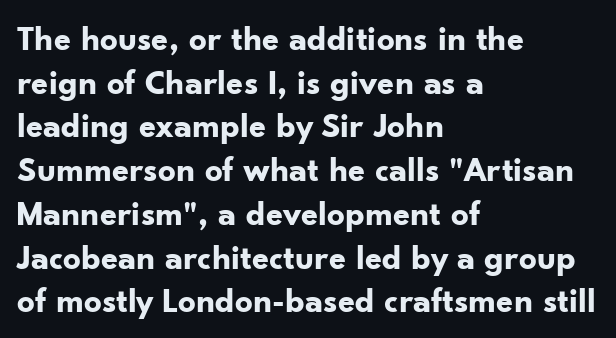
The image shows 35 px bold sans-serif type, upright; set left-aligned, normal line spacing (1.25x), normal letter spacing, not underlined; low stroke contrast and a small x-height.
